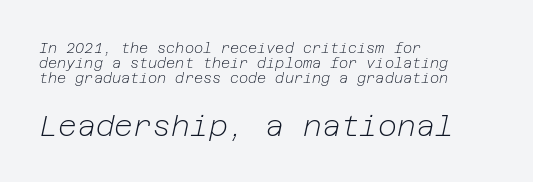
Unbolded letterforms with no extra heft. Caption: multi-line text, flush left, ragged right. Interline gaps are noticeably narrow in this sample. Honestly, the letter spacing is just normal — you wouldn't notice it.
